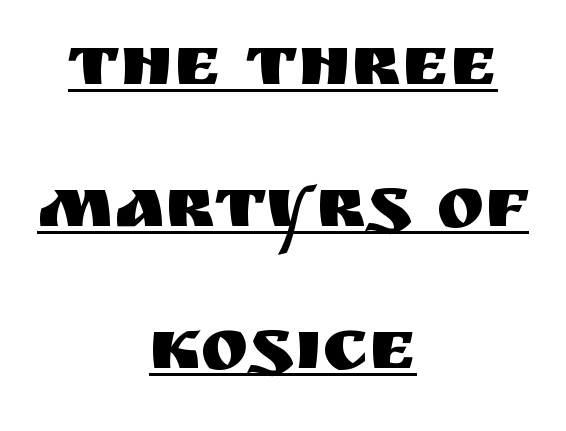
Q: Is the text italic (slanted)? A: No, it is upright.
Q: Is the typeface a serif or a sans-serif typeface? A: Sans-serif.
Q: Is the text underlined? A: Yes.
Q: How is the paragraph aligned? A: Centered.
Q: Is the spacing between letters normal or unusually wide? A: Normal.
Q: Is the spacing between lines tight, normal or loose? A: Loose.
Q: Width (condensed, normal, or wide)? A: Normal.
Q: Stroke contrast? A: Medium.
Q: x-height? A: Large.
Q: Monospaced? A: No.
